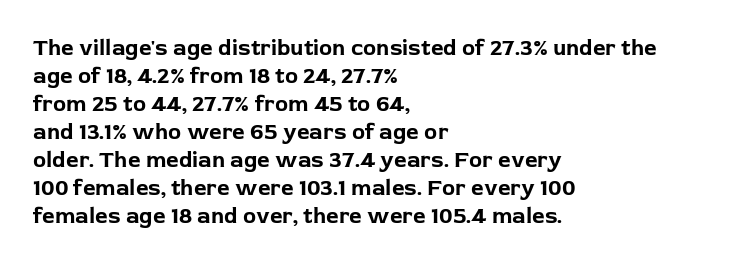
Q: Is the text bold? A: Yes.
Q: Is the text italic (slanted)? A: No, it is upright.
Q: Is the text underlined? A: No.
Q: How is the paragraph aligned? A: Left-aligned.
Q: Is the spacing between letters normal or unusually wide? A: Normal.
Q: Is the spacing between lines tight, normal or loose? A: Normal.
